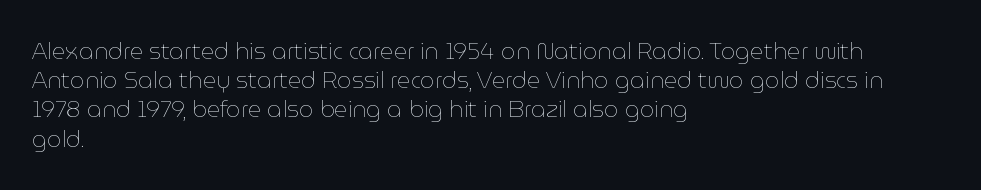
Q: Is the text bold? A: No.
Q: Is the text italic (slanted)? A: No, it is upright.
Q: Is the text underlined? A: No.
Q: How is the paragraph aligned? A: Left-aligned.
Q: Is the spacing between letters normal or unusually wide? A: Normal.
Q: Is the spacing between lines tight, normal or loose? A: Normal.
